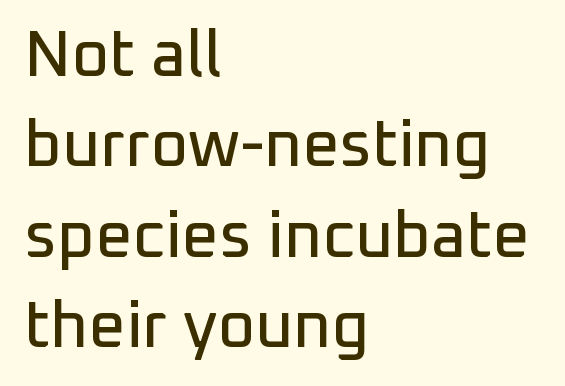
Q: Is the text italic (slanted)? A: No, it is upright.
Q: Is the typeface a serif or a sans-serif typeface? A: Sans-serif.
Q: Is the text underlined? A: No.
Q: How is the paragraph aligned? A: Left-aligned.
Q: Is the spacing between letters normal or unusually wide? A: Normal.
Q: Is the spacing between lines tight, normal or loose? A: Normal.
Q: Width (condensed, normal, or wide)? A: Normal.
Q: Stroke contrast? A: Low.
Q: x-height? A: Medium.
Q: Monospaced? A: No.
